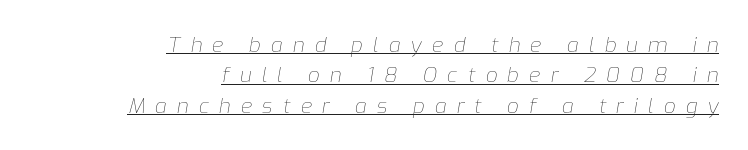
The image shows 21 px text type, italic (leaning right); set right-aligned, normal line spacing (1.45x), unusually wide letter spacing (+0.48 em), underlined.
